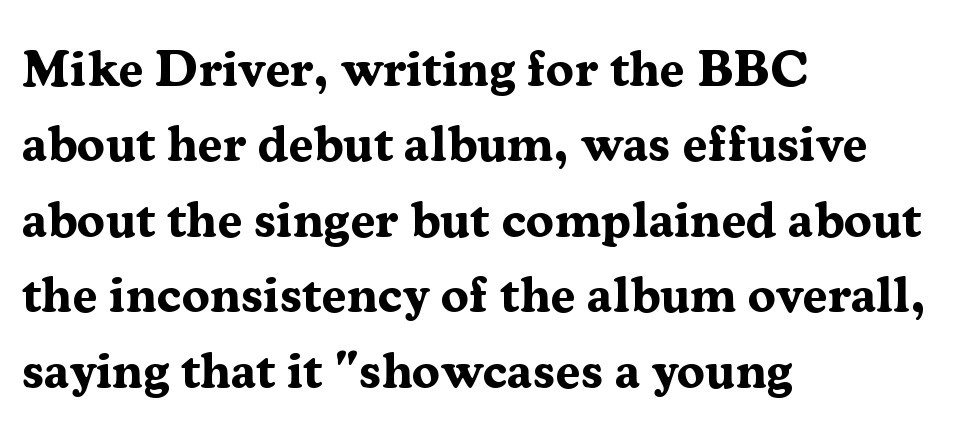
{"serif": "yes", "italic": "no", "bold": "yes", "weight": "bold", "width": "normal", "stroke_contrast": "medium", "x_height": "medium", "monospaced": "no", "underline": "no", "align": "left", "line_spacing": "normal", "line_spacing_ratio": 1.48, "letter_spacing": "normal", "letter_spacing_em": 0.0, "glyph_px": 51}
